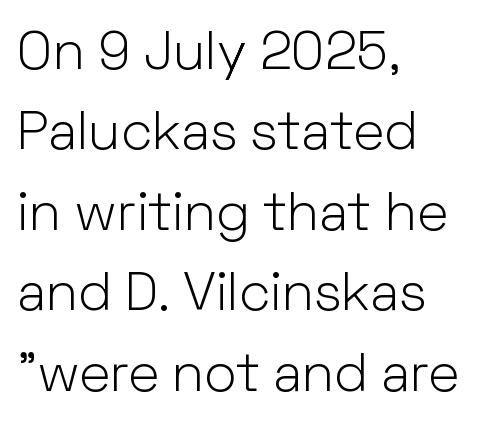
{"serif": "no", "italic": "no", "bold": "no", "weight": "light", "width": "normal", "stroke_contrast": "low", "x_height": "medium", "monospaced": "no", "underline": "no", "align": "left", "line_spacing": "normal", "line_spacing_ratio": 1.49, "letter_spacing": "normal", "letter_spacing_em": 0.0, "glyph_px": 54}
